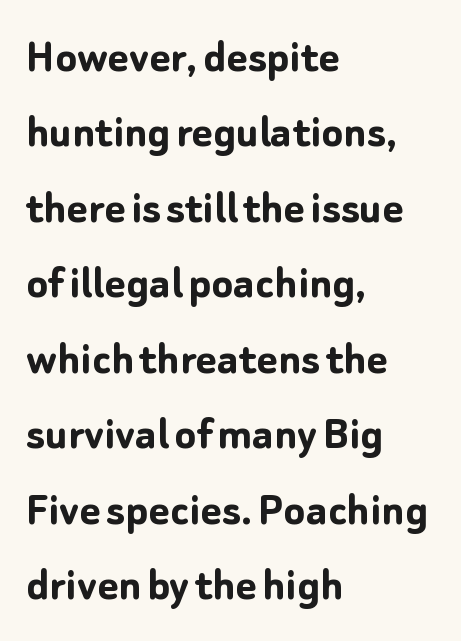
The image shows 50 px semibold sans-serif type, upright; set left-aligned, normal line spacing (1.51x), normal letter spacing, not underlined; low stroke contrast and a medium x-height.
